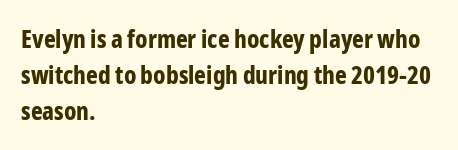
Q: Is the text bold? A: Yes.
Q: Is the text italic (slanted)? A: No, it is upright.
Q: Is the text underlined? A: No.
Q: How is the paragraph aligned? A: Left-aligned.
Q: Is the spacing between letters normal or unusually wide? A: Normal.
Q: Is the spacing between lines tight, normal or loose? A: Normal.
